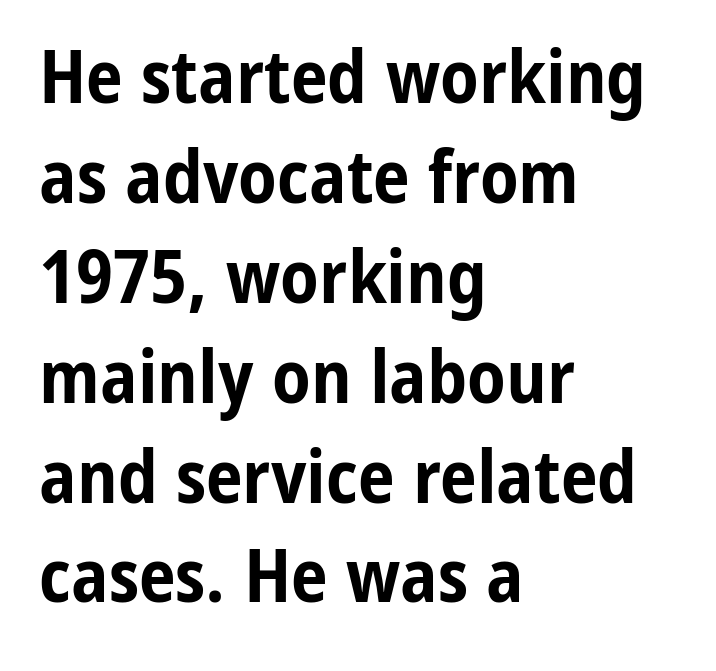
The image shows 74 px bold, condensed sans-serif type, upright; set left-aligned, normal line spacing (1.35x), normal letter spacing, not underlined; low stroke contrast and a medium x-height.
